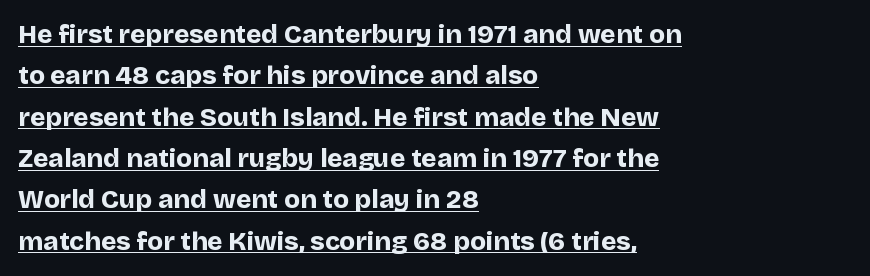
The image shows 26 px bold type, upright; set left-aligned, normal line spacing (1.59x), normal letter spacing, underlined.
